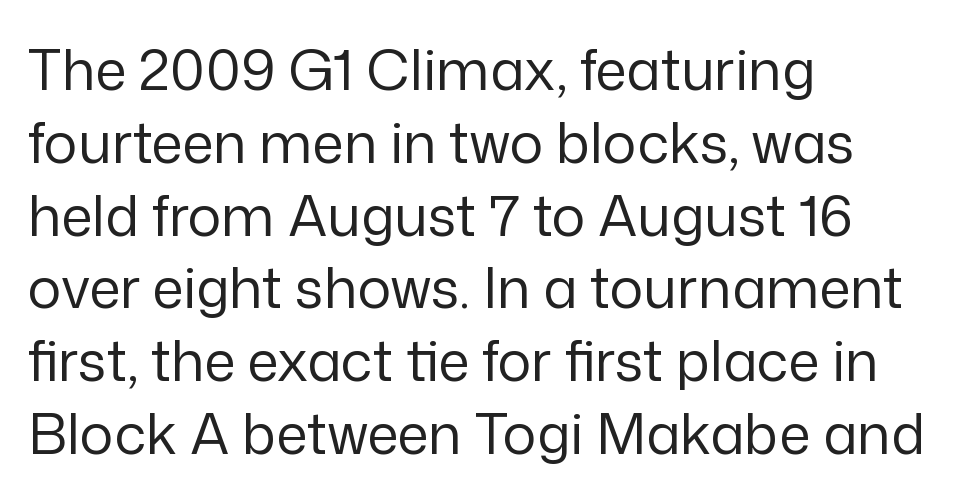
The gap between lines stays unmarked. Does the type have serifs? No, each stem ends abruptly. This sample uses plain, unmodified letter spacing. The rows are spaced the way most documents space them. Bold? No — there's no thickening of the strokes.
